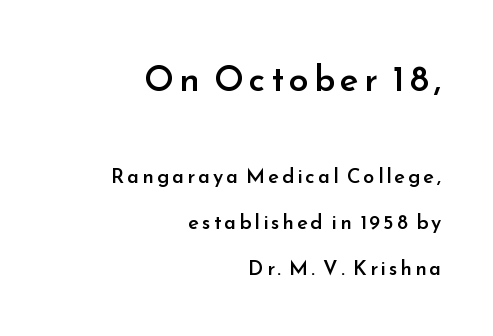
{"serif": "no", "italic": "no", "bold": "semi", "weight": "semibold", "width": "normal", "stroke_contrast": "low", "x_height": "small", "monospaced": "no", "underline": "no", "align": "right", "line_spacing": "loose", "line_spacing_ratio": 2.31, "larger_block": "first", "size_ratio": 1.75, "glyph_px": 35}
